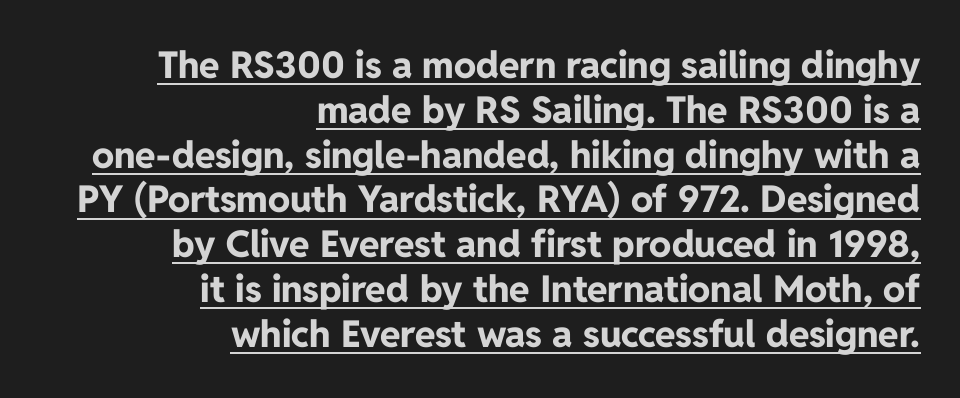
The passage shown is emphatically bold. Looks like someone drew a line under every word here. The lettering holds an erect, upright posture throughout. The rendering anchors every line to the right-hand side.
